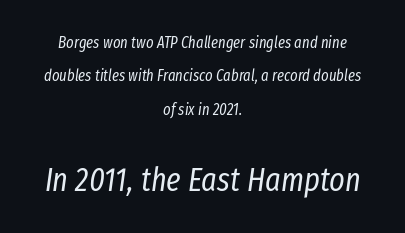
{"italic": "yes", "lean": "right", "slant_degrees": 8, "bold": "no", "weight": "regular", "width": "condensed", "stroke_contrast": "low", "x_height": "medium", "monospaced": "no", "underline": "no", "align": "center", "line_spacing": "loose", "line_spacing_ratio": 2.09, "letter_spacing": "normal", "letter_spacing_em": 0.0, "larger_block": "second", "size_ratio": 2.06, "glyph_px": 33}
